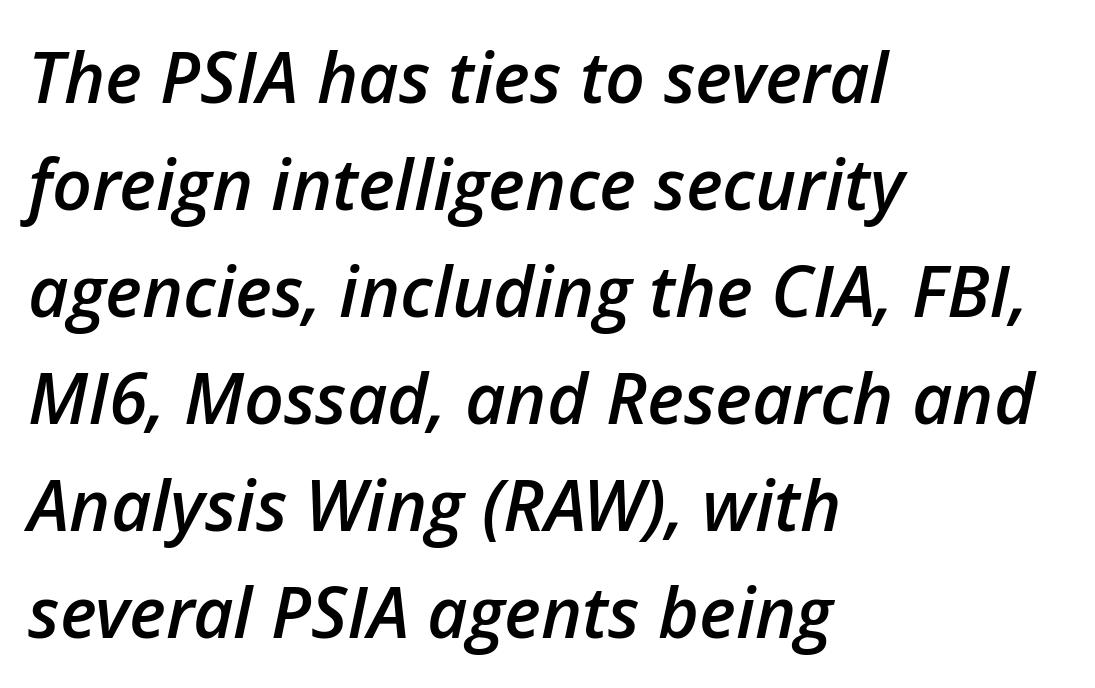
{"italic": "yes", "lean": "right", "slant_degrees": 12, "bold": "semi", "weight": "semibold", "width": "normal", "stroke_contrast": "low", "x_height": "medium", "monospaced": "no", "underline": "no", "align": "left", "line_spacing": "normal", "line_spacing_ratio": 1.53, "letter_spacing": "normal", "letter_spacing_em": 0.0, "glyph_px": 70}
